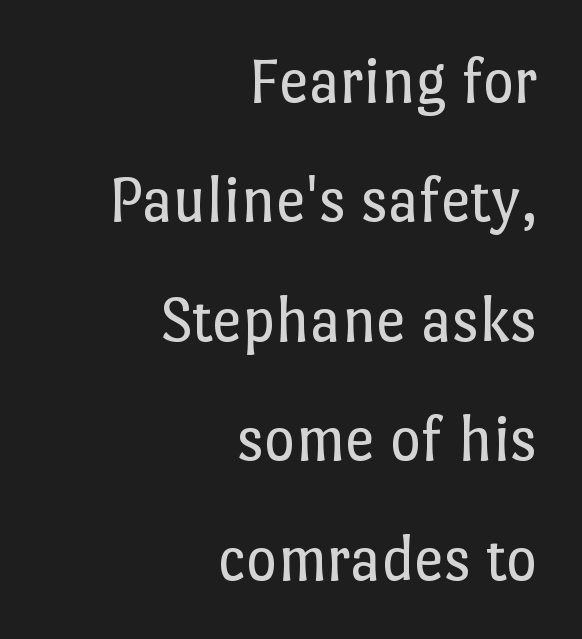
Short note: letters normally spaced. A flush-right, rag-left setting is used for this passage. On a weight scale, this lands at 450 or below. Clear beneath every line of the passage.
